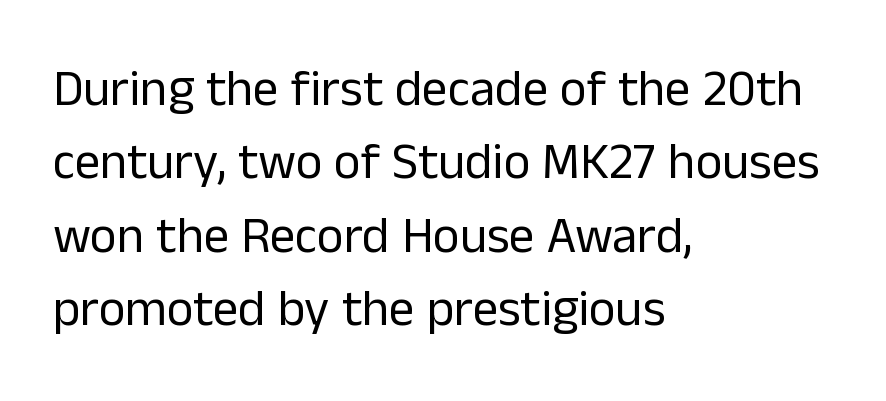
The image shows 51 px regular-weight sans-serif type, upright; set left-aligned, normal line spacing (1.44x), normal letter spacing, not underlined; low stroke contrast and a medium x-height.
